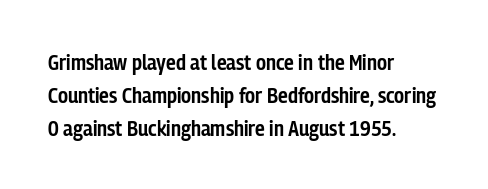
The image shows 22 px text type, upright; set left-aligned, normal line spacing (1.5x), normal letter spacing, not underlined.
